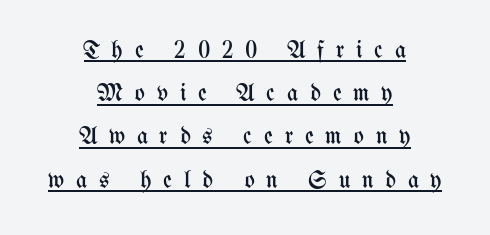
The image shows 24 px text type, upright; set centered, line spacing 1.8x, unusually wide letter spacing (+0.49 em), underlined.
